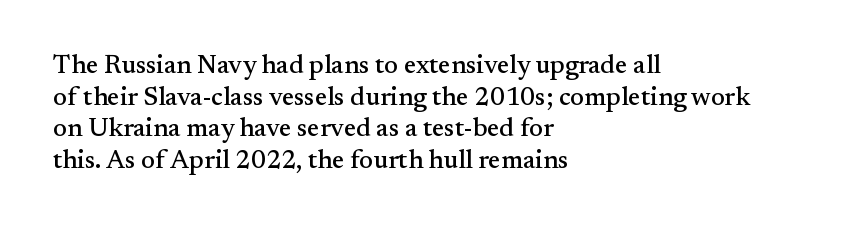
The image shows 26 px text type, upright; set left-aligned, line spacing 1.22x, normal letter spacing, not underlined.
